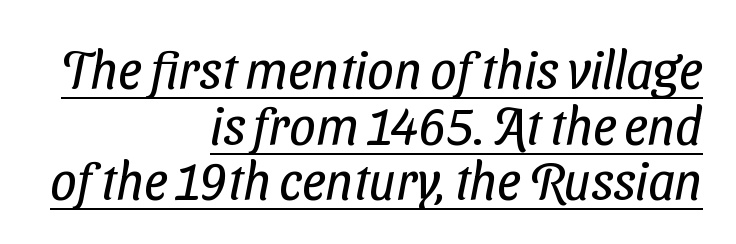
The image shows 52 px regular-weight, condensed sans-serif type; set right-aligned, tight line spacing (1.07x), normal letter spacing, underlined; low stroke contrast and a medium x-height.
